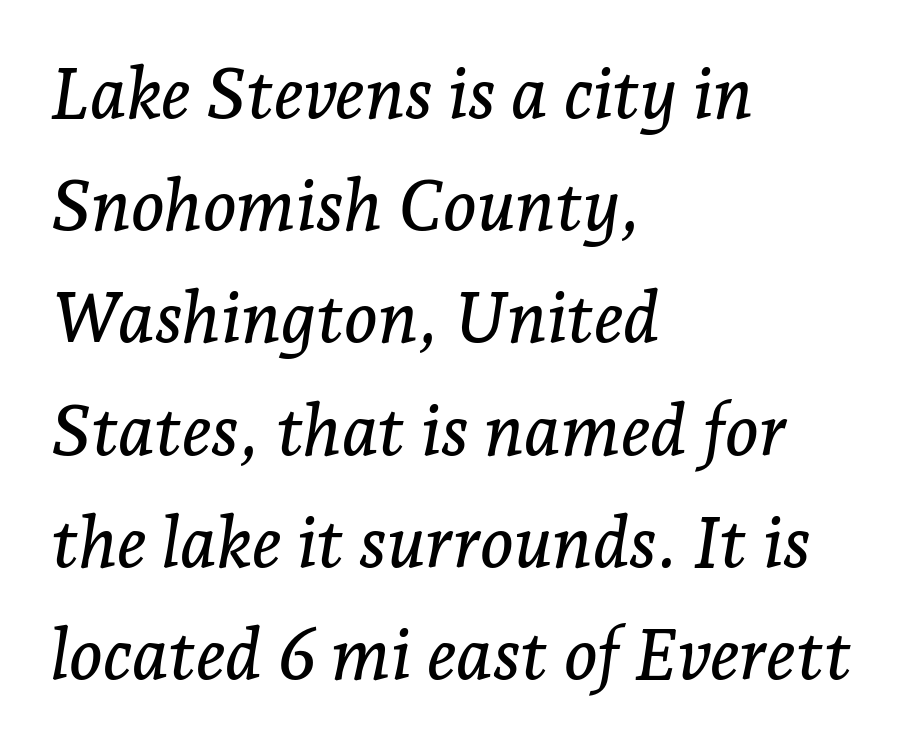
Slant detected: the letters are inclined. The rendering shows small feet on the letterforms — a serif design. Rows of type keep a routine distance in the vertical direction. Descenders hang freely into open space. The face used here is proportionally spaced, like ordinary book or web type. Line beginnings align vertically; line endings do not.
